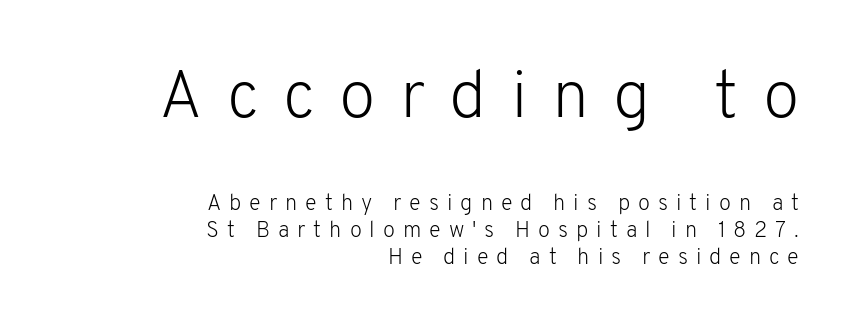
{"serif": "no", "italic": "no", "bold": "no", "weight": "light", "width": "normal", "stroke_contrast": "low", "x_height": "medium", "monospaced": "no", "underline": "no", "align": "right", "line_spacing_ratio": 1.24, "letter_spacing": "wide", "letter_spacing_em": 0.36, "larger_block": "first", "size_ratio": 3.05, "glyph_px": 67}
